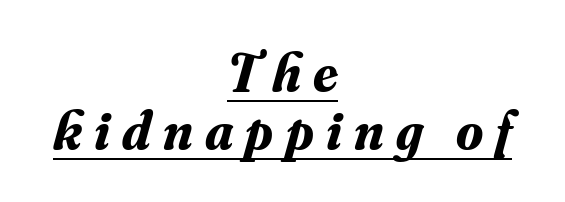
The leading is snug, giving the passage a crowded texture. Unlike a clean sans, this face finishes its strokes with serifs. Has an underline been added? It has. Typographic density is high because the face is bold. The letters are slanted; this is an italic face. The passage shown is typed in a proportional face where columns would drift.
